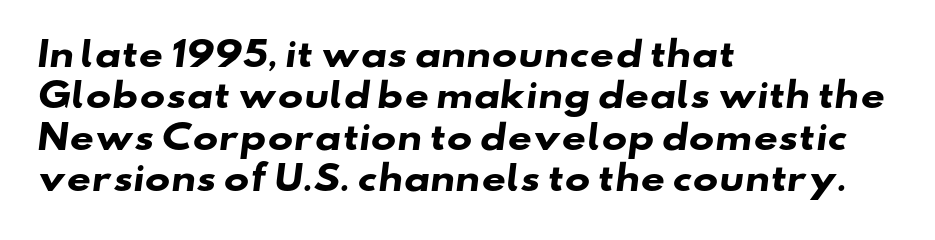
Q: Is the text bold? A: Yes.
Q: Is the typeface a serif or a sans-serif typeface? A: Sans-serif.
Q: Is the text underlined? A: No.
Q: How is the paragraph aligned? A: Left-aligned.
Q: Is the spacing between letters normal or unusually wide? A: Normal.
Q: Width (condensed, normal, or wide)? A: Wide.
Q: Stroke contrast? A: Low.
Q: x-height? A: Small.
Q: Monospaced? A: No.
